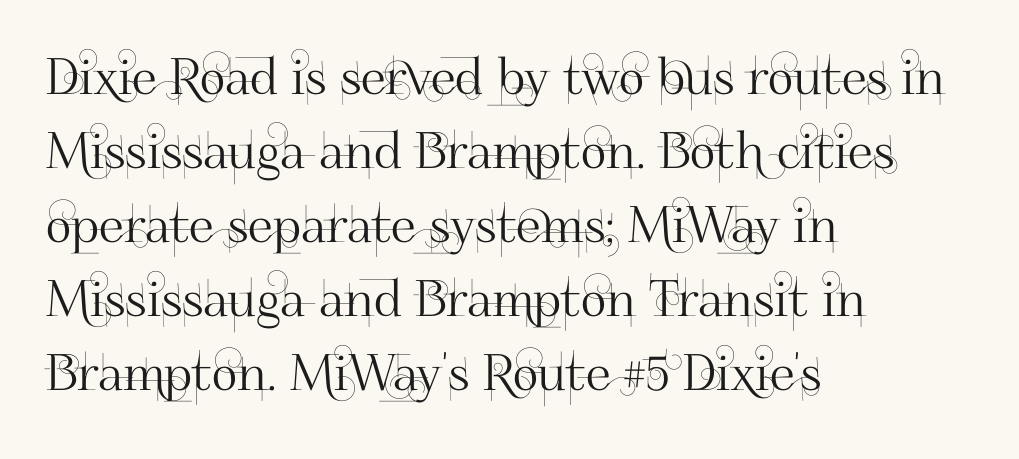
A clean baseline with only descenders dipping below it. The gaps between neighbouring characters are ordinary and unremarkable. Vertical spacing — default. Regarding serifs, this sample does without them. Casual observation: everything's shoved over to the left. A typesetter would call this proportional, since set widths differ per character.
